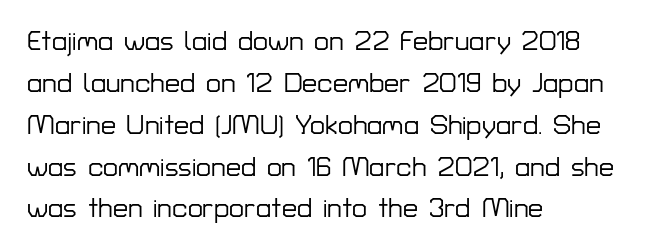
{"italic": "no", "underline": "no", "align": "left", "line_spacing": "normal", "line_spacing_ratio": 1.55, "letter_spacing": "normal", "letter_spacing_em": 0.0, "glyph_px": 27}
